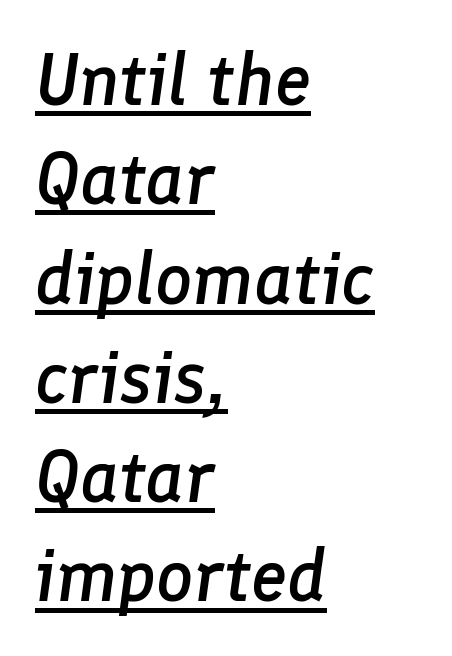
The image shows 73 px semibold type, italic (leaning right); set left-aligned, normal line spacing (1.36x), normal letter spacing, underlined; low stroke contrast and a medium x-height.
